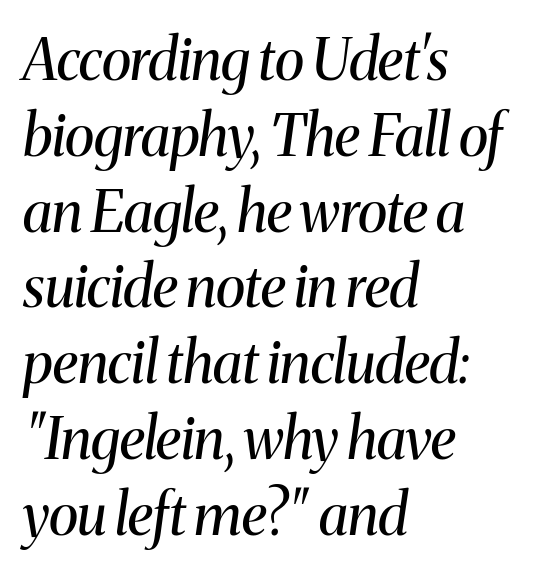
The image shows 57 px regular-weight serif type, italic (leaning right); set left-aligned, normal line spacing (1.33x), normal letter spacing, not underlined; medium stroke contrast and a medium x-height.
